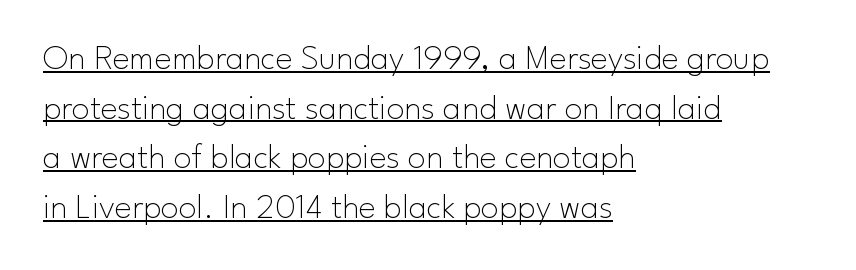
{"serif": "no", "italic": "no", "bold": "no", "weight": "thin", "width": "normal", "stroke_contrast": "low", "x_height": "small", "monospaced": "no", "underline": "yes", "align": "left", "line_spacing": "normal", "line_spacing_ratio": 1.38, "letter_spacing": "normal", "letter_spacing_em": 0.0, "glyph_px": 36}
